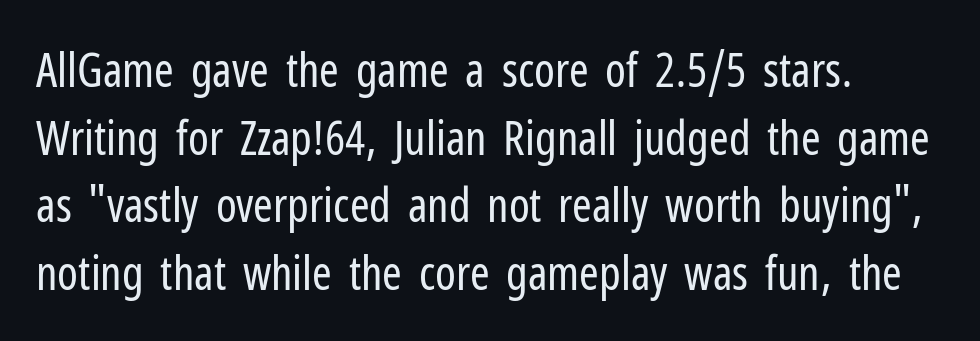
The typography opts for an upright posture over an oblique one. Each letter keeps its own natural width here, so spacing adapts to shape. Words appear dense and cohesive because spacing is normal. Honestly, the row spacing looks completely unremarkable.
